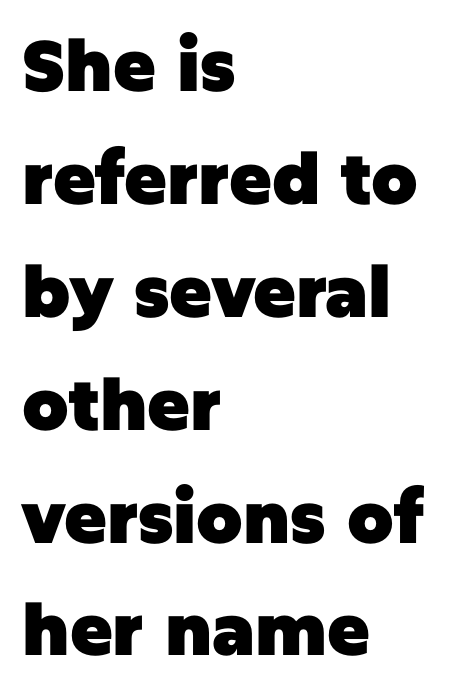
{"serif": "no", "italic": "no", "bold": "yes", "weight": "heavy", "width": "normal", "stroke_contrast": "low", "x_height": "large", "monospaced": "no", "underline": "no", "align": "left", "line_spacing": "normal", "line_spacing_ratio": 1.59, "letter_spacing": "normal", "letter_spacing_em": 0.0, "glyph_px": 71}
